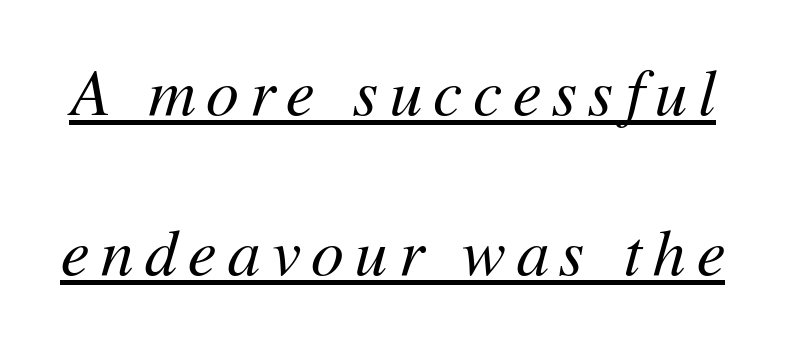
The rendering applies a slant to the glyphs. Is the stroke heavy? The answer is a plain regular-or-lighter. The rendered words wear a rule along their underside. Here the designer chose a conventional face with non-uniform glyph widths.
